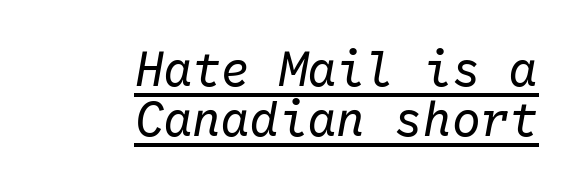
{"italic": "yes", "lean": "right", "slant_degrees": 10, "bold": "no", "weight": "regular", "width": "normal", "stroke_contrast": "low", "x_height": "medium", "monospaced": "yes", "underline": "yes", "align": "right", "line_spacing": "tight", "line_spacing_ratio": 1.04, "letter_spacing": "normal", "letter_spacing_em": 0.0, "glyph_px": 48}
